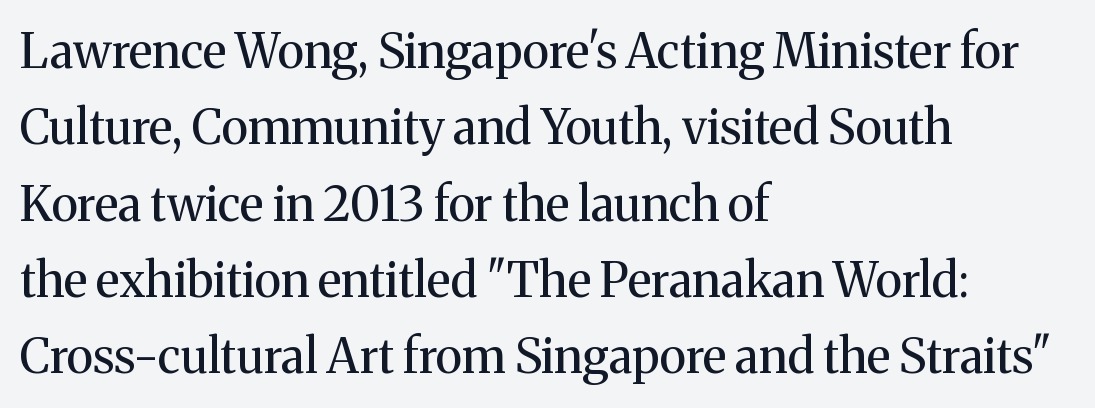
Compared with typical body copy, the letter spacing here is the same. The cut favours lightness, reaching ordinary text weight at its darkest. Horizontal bands of white between lines are of average thickness. Varying glyph widths throughout — classic text-font behaviour. Are there feet on the stems? There are — it's a serif. The foot of each line stays bare and open.
